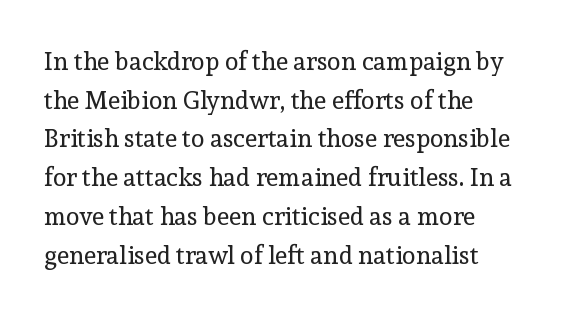
{"italic": "no", "bold": "no", "underline": "no", "align": "left", "line_spacing": "normal", "line_spacing_ratio": 1.55, "letter_spacing": "normal", "letter_spacing_em": 0.0, "glyph_px": 25}
